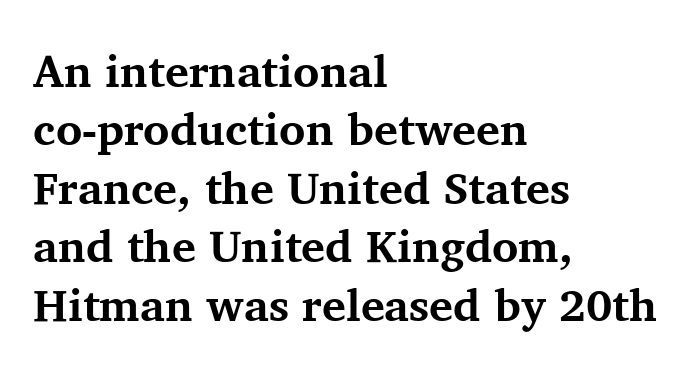
{"serif": "yes", "italic": "no", "bold": "yes", "weight": "bold", "width": "normal", "stroke_contrast": "medium", "x_height": "medium", "monospaced": "no", "underline": "no", "align": "left", "line_spacing": "normal", "line_spacing_ratio": 1.3, "letter_spacing": "normal", "letter_spacing_em": 0.0, "glyph_px": 45}
